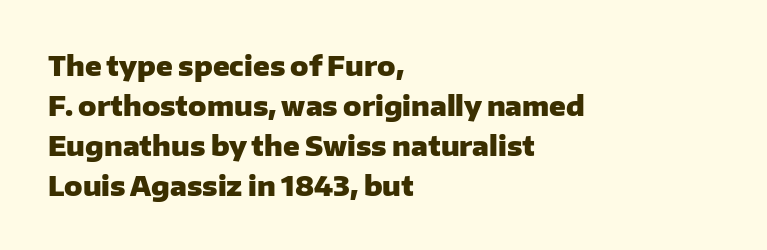
{"italic": "no", "bold": "yes", "underline": "no", "align": "left", "line_spacing": "normal", "line_spacing_ratio": 1.48, "letter_spacing": "normal", "letter_spacing_em": 0.0, "glyph_px": 27}
